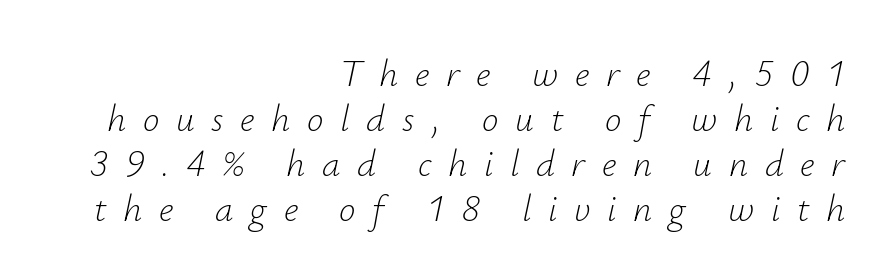
{"italic": "yes", "lean": "right", "slant_degrees": 12, "bold": "no", "weight": "light", "width": "normal", "stroke_contrast": "low", "x_height": "small", "monospaced": "no", "underline": "no", "align": "right", "line_spacing_ratio": 1.22, "letter_spacing": "wide", "letter_spacing_em": 0.45, "glyph_px": 37}
